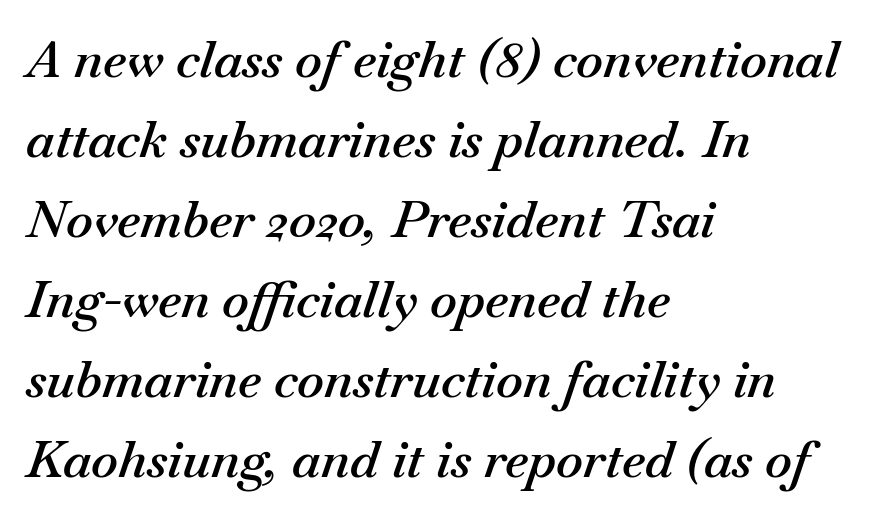
The compositor pushed each line to the left boundary. These lines carry some extra weight — a demibold, not a full bold. It's the slanting kind of type. This rendering leaves character spacing at its baseline value. Varying glyph widths throughout — classic text-font behaviour. Decoration check: the copy has no underline.
